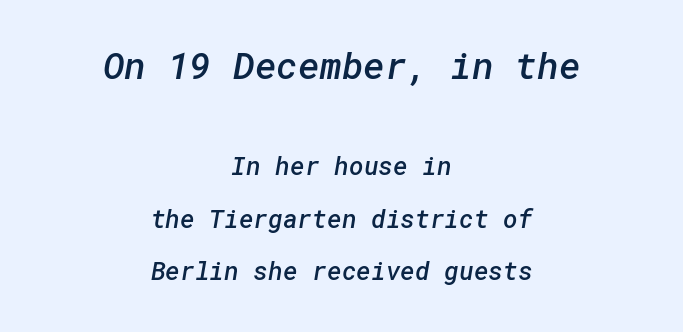
The image shows 37 px semibold sans-serif type; set centered, loose line spacing (2.1x), normal letter spacing, not underlined; the first (top) block is 1.48x larger; low stroke contrast and a medium x-height.
